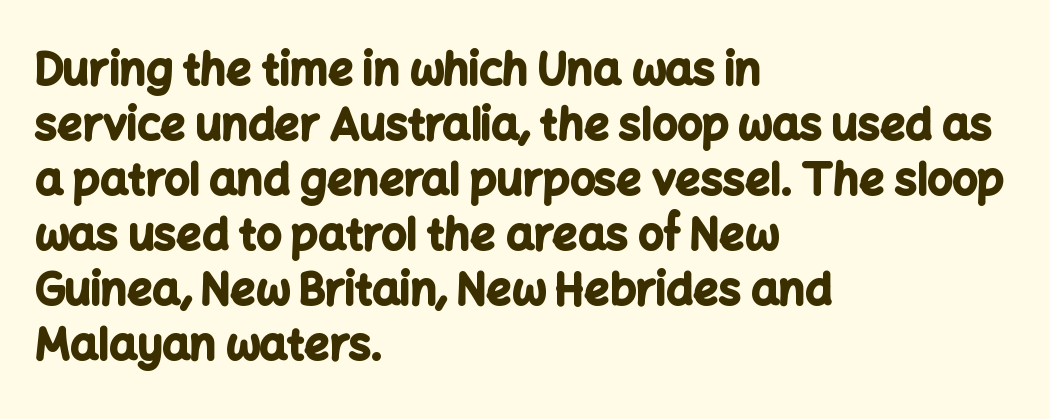
Q: Is the text bold? A: Yes.
Q: Is the text italic (slanted)? A: No, it is upright.
Q: Is the typeface a serif or a sans-serif typeface? A: Sans-serif.
Q: Is the text underlined? A: No.
Q: How is the paragraph aligned? A: Left-aligned.
Q: Is the spacing between letters normal or unusually wide? A: Normal.
Q: Is the spacing between lines tight, normal or loose? A: Normal.
Q: Width (condensed, normal, or wide)? A: Normal.
Q: Stroke contrast? A: Low.
Q: x-height? A: Medium.
Q: Monospaced? A: No.
